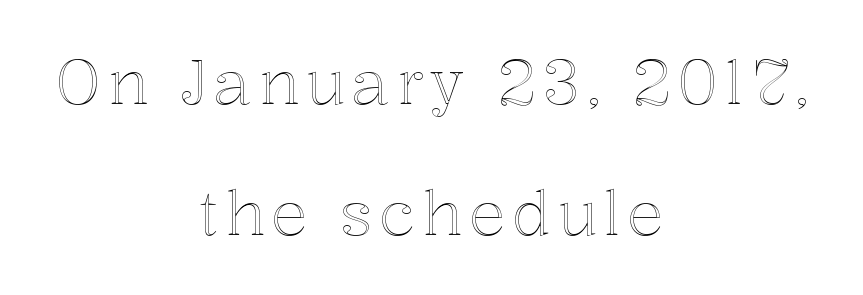
Q: Is the text italic (slanted)? A: No, it is upright.
Q: Is the text underlined? A: No.
Q: How is the paragraph aligned? A: Centered.
Q: Is the spacing between lines tight, normal or loose? A: Loose.
Q: Width (condensed, normal, or wide)? A: Normal.
Q: x-height? A: Medium.
Q: Monospaced? A: No.
